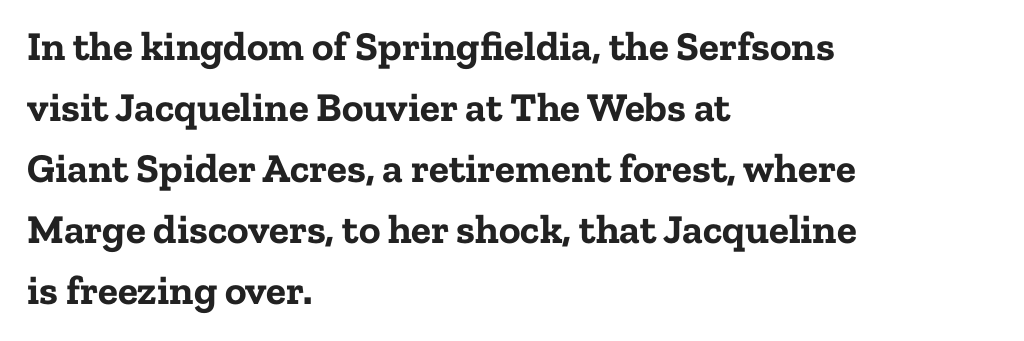
The leading is moderate, giving the passage an even texture. Do the letters lean? They stand straight. Bold? Absolutely — the strokes are thick and heavy. Which margin do the lines hug? The left one — the right edge is uneven.
